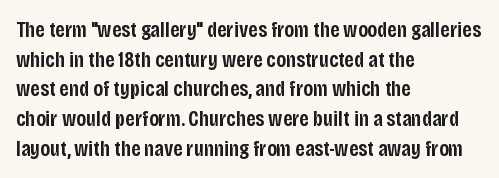
Q: Is the text bold? A: Semi-bold.
Q: Is the text italic (slanted)? A: No, it is upright.
Q: Is the text underlined? A: No.
Q: How is the paragraph aligned? A: Left-aligned.
Q: Is the spacing between letters normal or unusually wide? A: Normal.
Q: Is the spacing between lines tight, normal or loose? A: Normal.
